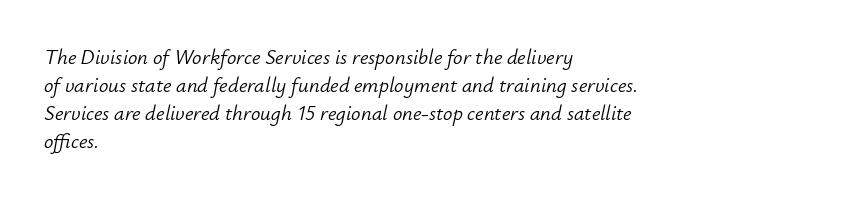
Q: Is the text bold? A: No.
Q: Is the text italic (slanted)? A: Yes, it leans right by about 12 degrees.
Q: Is the text underlined? A: No.
Q: How is the paragraph aligned? A: Left-aligned.
Q: Is the spacing between letters normal or unusually wide? A: Normal.
Q: Is the spacing between lines tight, normal or loose? A: Normal.
